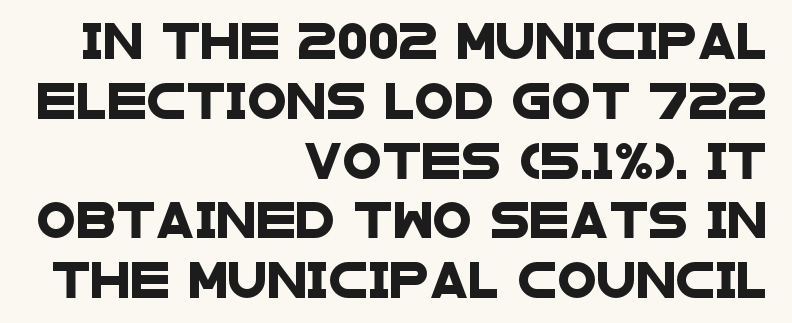
The foot of each line stays bare and open. The letters carry no serifs — their stems end cleanly without finishing strokes. Each letter keeps its own natural width here, so spacing adapts to shape. The horizontal fit of the characters is conventional and even. Honestly, the row spacing looks completely unremarkable.
